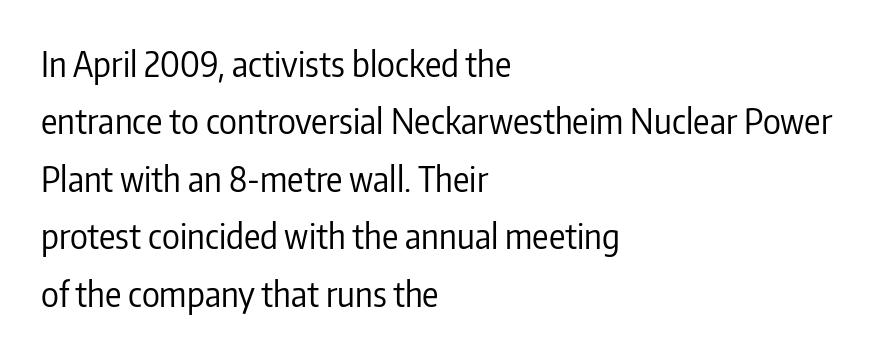
Q: Is the text bold? A: No.
Q: Is the text italic (slanted)? A: No, it is upright.
Q: Is the typeface a serif or a sans-serif typeface? A: Sans-serif.
Q: Is the text underlined? A: No.
Q: How is the paragraph aligned? A: Left-aligned.
Q: Is the spacing between letters normal or unusually wide? A: Normal.
Q: Is the spacing between lines tight, normal or loose? A: Normal.
Q: Width (condensed, normal, or wide)? A: Condensed.
Q: Stroke contrast? A: Low.
Q: x-height? A: Medium.
Q: Monospaced? A: No.
